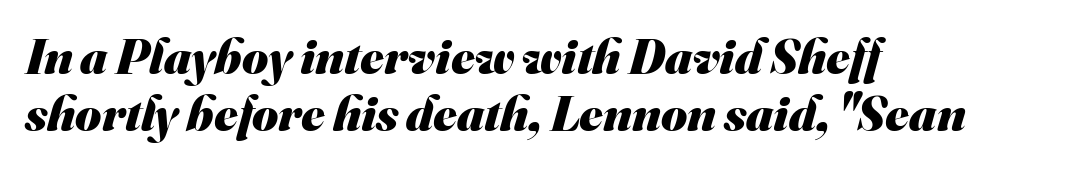
{"serif": "no", "bold": "yes", "weight": "heavy", "width": "normal", "stroke_contrast": "medium", "x_height": "small", "monospaced": "no", "underline": "no", "align": "left", "line_spacing": "tight", "line_spacing_ratio": 1.14, "letter_spacing": "normal", "letter_spacing_em": 0.0, "glyph_px": 50}
